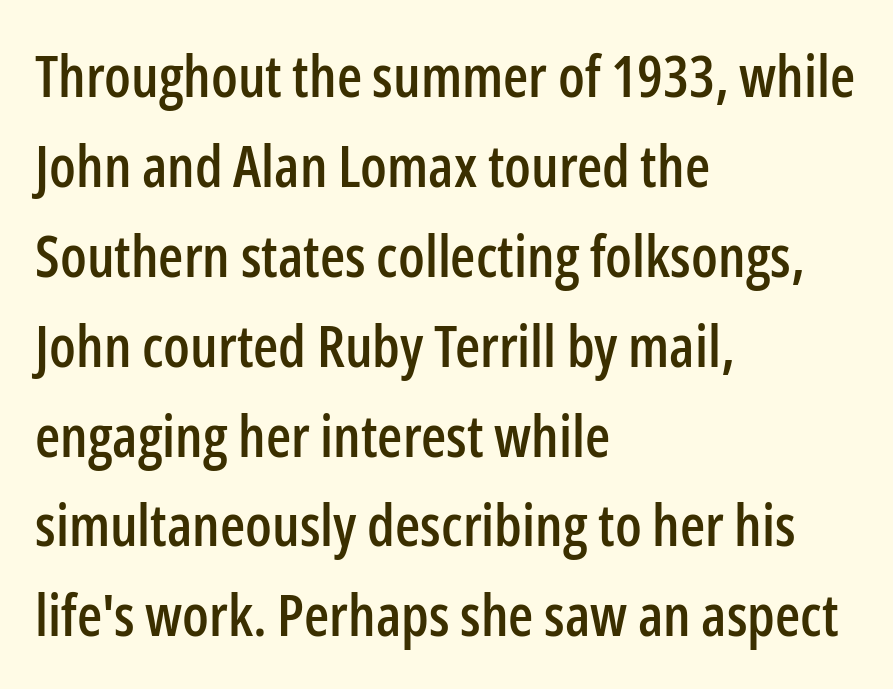
The paragraph shown leans on its left margin. This sample uses an upright cut, with every glyph sitting square on the baseline. Unmarked baselines from the first word to the last. Examine the stroke ends and you'll find no serifs.
